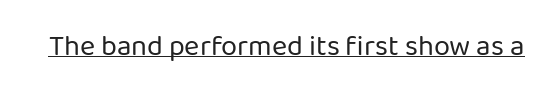
{"serif": "no", "italic": "no", "bold": "no", "weight": "regular", "width": "normal", "stroke_contrast": "low", "x_height": "medium", "monospaced": "no", "underline": "yes", "letter_spacing": "normal", "letter_spacing_em": 0.0, "glyph_px": 29}
